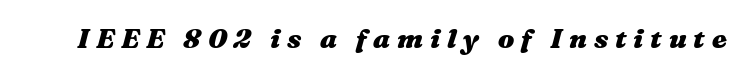
The gap between lines stays unmarked. The characters look thick and weighty, a clear bold. Look at the tracking — it's clearly loosened, letters drifting apart. The glyphs look as if they've been sheared to an angle.
